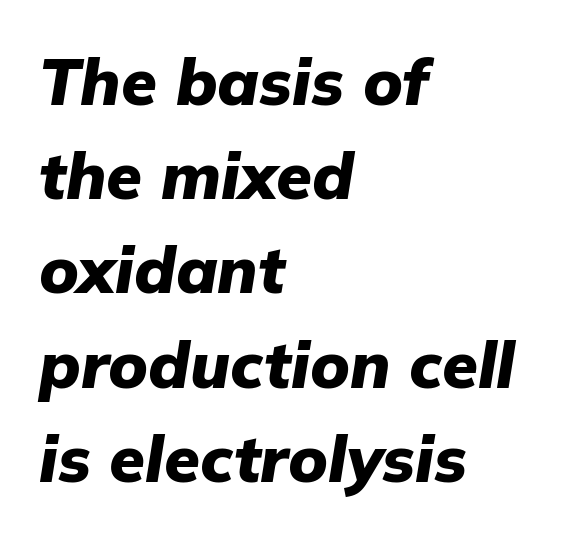
{"italic": "yes", "lean": "right", "slant_degrees": 9, "bold": "yes", "weight": "heavy", "width": "normal", "stroke_contrast": "low", "x_height": "medium", "monospaced": "no", "underline": "no", "align": "left", "line_spacing": "normal", "line_spacing_ratio": 1.45, "letter_spacing": "normal", "letter_spacing_em": 0.0, "glyph_px": 65}
